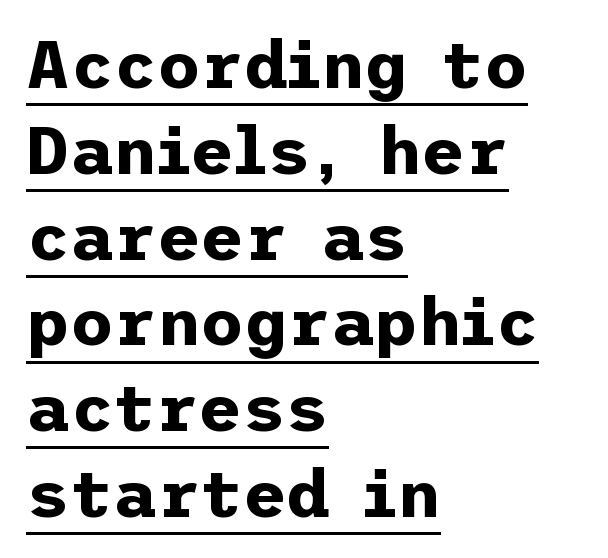
The lines sit at an ordinary, default distance from one another. Each line of the rendering has a horizontal stroke beneath the glyphs. The axis of the letterforms is exactly vertical. Tracking here is standard; glyphs follow each other at the usual distance.
